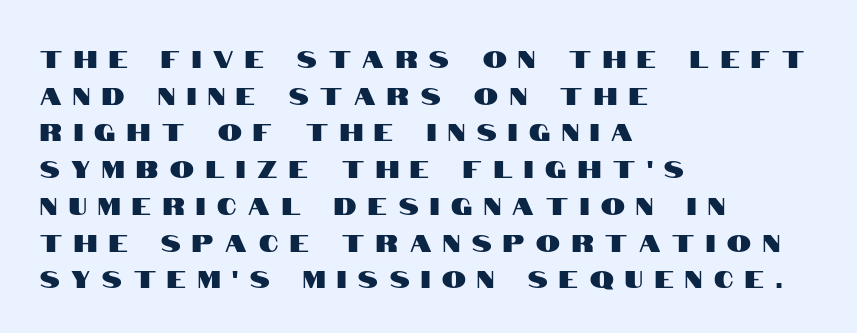
Has an underline been added? It has not. In terms of posture, this sample is upright. This rendering widens character spacing well past its baseline value. The rendering uses a moderate line-height, typical for paragraphs. Typeset ragged right — the left edge is the straight one.
